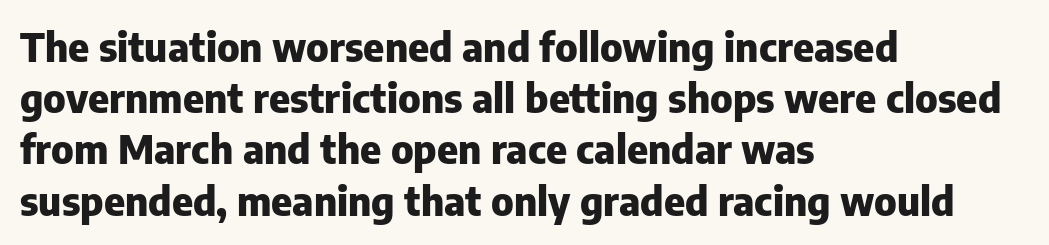
The image shows 40 px heavy sans-serif type, upright; set left-aligned, normal line spacing (1.28x), normal letter spacing, not underlined; low stroke contrast and a medium x-height.
